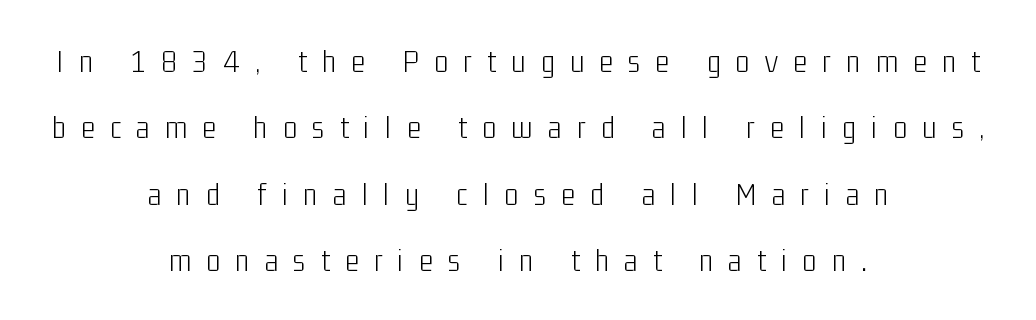
Q: Is the text bold? A: No.
Q: Is the text italic (slanted)? A: No, it is upright.
Q: Is the typeface a serif or a sans-serif typeface? A: Sans-serif.
Q: Is the text underlined? A: No.
Q: How is the paragraph aligned? A: Centered.
Q: Is the spacing between letters normal or unusually wide? A: Unusually wide.
Q: Is the spacing between lines tight, normal or loose? A: Loose.
Q: Width (condensed, normal, or wide)? A: Condensed.
Q: Stroke contrast? A: Low.
Q: x-height? A: Medium.
Q: Monospaced? A: No.
